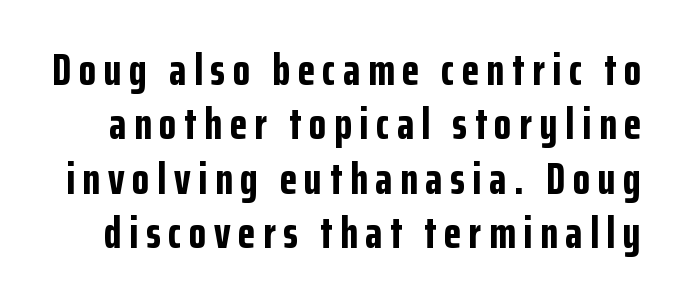
Q: Is the text bold? A: Yes.
Q: Is the text italic (slanted)? A: No, it is upright.
Q: Is the typeface a serif or a sans-serif typeface? A: Sans-serif.
Q: Is the text underlined? A: No.
Q: Width (condensed, normal, or wide)? A: Condensed.
Q: Stroke contrast? A: Low.
Q: x-height? A: Medium.
Q: Monospaced? A: No.
